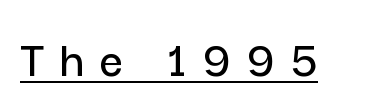
Q: Is the text italic (slanted)? A: No, it is upright.
Q: Is the typeface a serif or a sans-serif typeface? A: Sans-serif.
Q: Is the text underlined? A: Yes.
Q: Is the spacing between letters normal or unusually wide? A: Unusually wide.
Q: Width (condensed, normal, or wide)? A: Normal.
Q: Stroke contrast? A: Low.
Q: x-height? A: Medium.
Q: Monospaced? A: No.
